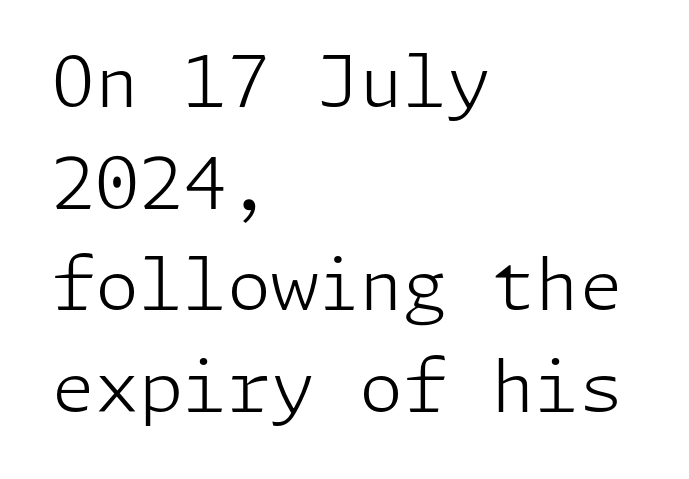
Q: Is the text bold? A: No.
Q: Is the text italic (slanted)? A: No, it is upright.
Q: Is the typeface a serif or a sans-serif typeface? A: Sans-serif.
Q: Is the text underlined? A: No.
Q: How is the paragraph aligned? A: Left-aligned.
Q: Is the spacing between letters normal or unusually wide? A: Normal.
Q: Is the spacing between lines tight, normal or loose? A: Normal.
Q: Width (condensed, normal, or wide)? A: Normal.
Q: Stroke contrast? A: Low.
Q: x-height? A: Medium.
